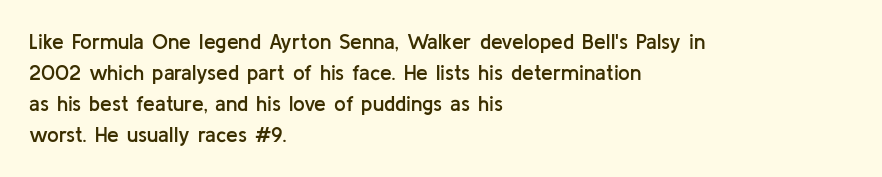
Observe the ordinary spacing: letters are neighbours, not strangers. Which margin do the lines hug? The left one — the right edge is uneven. Compared with typical paragraphs, the rows here are spaced about the same. Notice how the stems are strictly vertical — no italics here. Compared with an ordinary text face, these strokes are moderately heavier — a semibold. Clear beneath every line of the passage.
